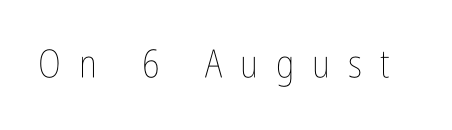
Q: Is the text bold? A: No.
Q: Is the text italic (slanted)? A: No, it is upright.
Q: Is the text underlined? A: No.
Q: Is the spacing between letters normal or unusually wide? A: Unusually wide.
Q: Width (condensed, normal, or wide)? A: Condensed.
Q: Stroke contrast? A: Low.
Q: x-height? A: Medium.
Q: Monospaced? A: No.
